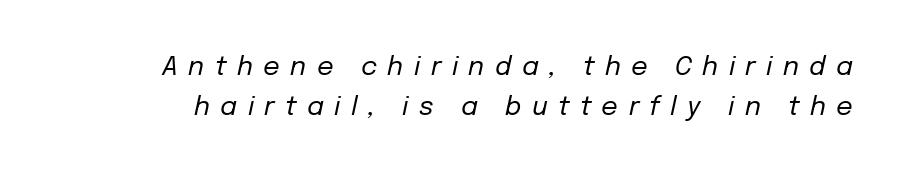
Q: Is the text bold? A: No.
Q: Is the text italic (slanted)? A: Yes, it leans right by about 12 degrees.
Q: Is the text underlined? A: No.
Q: Is the spacing between letters normal or unusually wide? A: Unusually wide.
Q: Is the spacing between lines tight, normal or loose? A: Normal.
